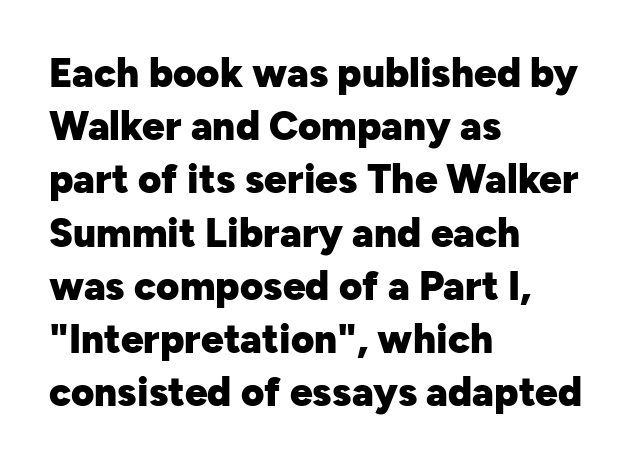
Q: Is the text bold? A: Yes.
Q: Is the text italic (slanted)? A: No, it is upright.
Q: Is the typeface a serif or a sans-serif typeface? A: Sans-serif.
Q: Is the text underlined? A: No.
Q: How is the paragraph aligned? A: Left-aligned.
Q: Is the spacing between letters normal or unusually wide? A: Normal.
Q: Is the spacing between lines tight, normal or loose? A: Normal.
Q: Width (condensed, normal, or wide)? A: Normal.
Q: Stroke contrast? A: Low.
Q: x-height? A: Medium.
Q: Monospaced? A: No.
